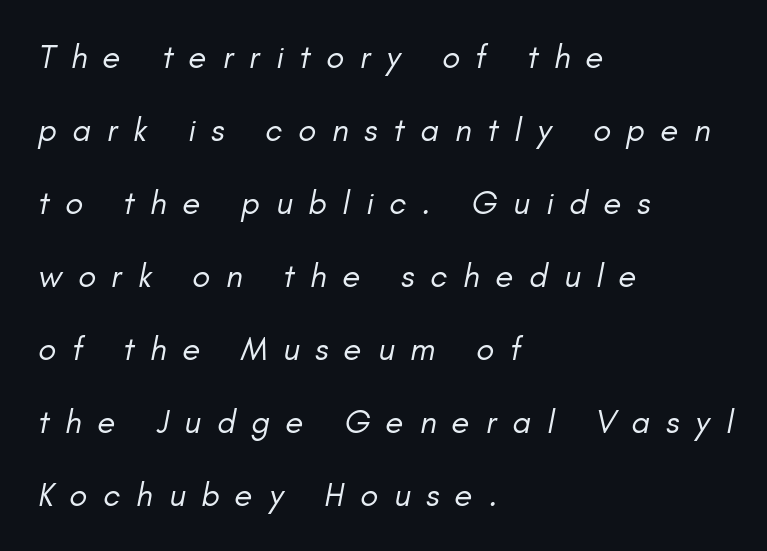
Q: Is the text bold? A: No.
Q: Is the text italic (slanted)? A: Yes, it leans right by about 11 degrees.
Q: Is the text underlined? A: No.
Q: How is the paragraph aligned? A: Left-aligned.
Q: Is the spacing between letters normal or unusually wide? A: Unusually wide.
Q: Is the spacing between lines tight, normal or loose? A: Loose.
Q: Width (condensed, normal, or wide)? A: Normal.
Q: Stroke contrast? A: Low.
Q: x-height? A: Small.
Q: Monospaced? A: No.
